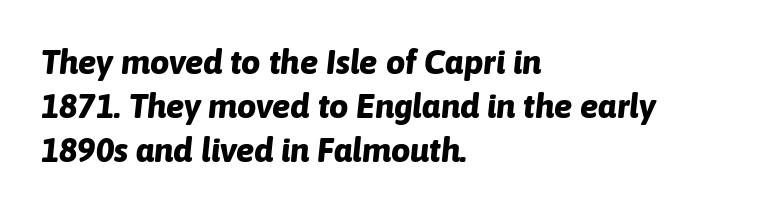
You could call the tracking neutral — neither tight nor loose. Horizontal alignment here is leftward, the default for most running prose. Interline gaps are of average width in this sample. Does the weight exceed regular? Yes, all the way to bold. Italic? Definitely — the glyphs are oblique. Glance below the letters and you will spot only blank space.
